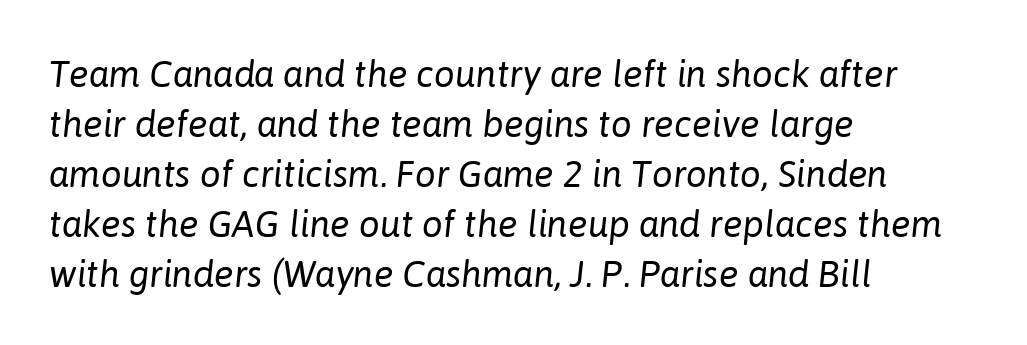
{"italic": "yes", "lean": "right", "slant_degrees": 6, "bold": "no", "weight": "regular", "width": "normal", "stroke_contrast": "low", "x_height": "medium", "monospaced": "no", "underline": "no", "align": "left", "line_spacing": "normal", "line_spacing_ratio": 1.35, "letter_spacing": "normal", "letter_spacing_em": 0.0, "glyph_px": 37}
